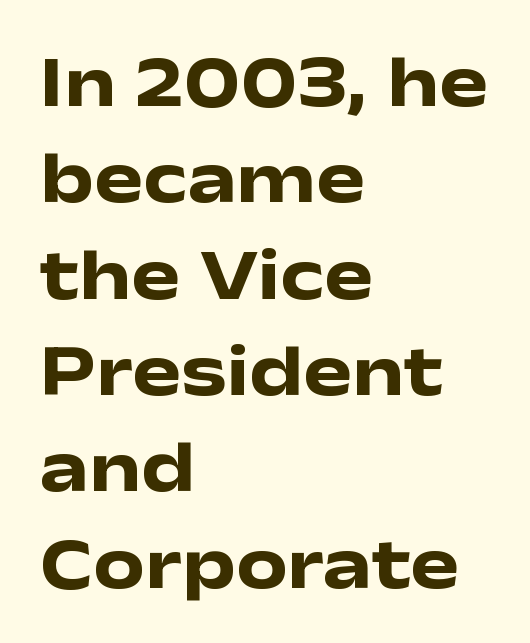
Q: Is the text bold? A: Yes.
Q: Is the text italic (slanted)? A: No, it is upright.
Q: Is the typeface a serif or a sans-serif typeface? A: Sans-serif.
Q: Is the text underlined? A: No.
Q: How is the paragraph aligned? A: Left-aligned.
Q: Is the spacing between letters normal or unusually wide? A: Normal.
Q: Is the spacing between lines tight, normal or loose? A: Normal.
Q: Width (condensed, normal, or wide)? A: Wide.
Q: Stroke contrast? A: Low.
Q: x-height? A: Medium.
Q: Monospaced? A: No.
